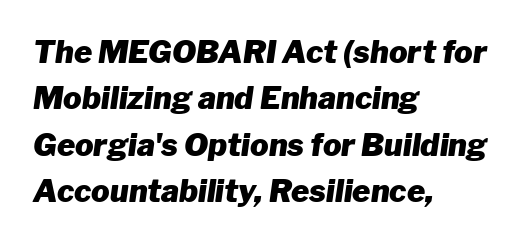
Typeset ragged right — the left edge is the straight one. Weight: bold. Tall strokes in this sample are angled rather than plumb. Students, note that the glyphs here touch the page at normal intervals. Descender tails drop into unmarked territory.
